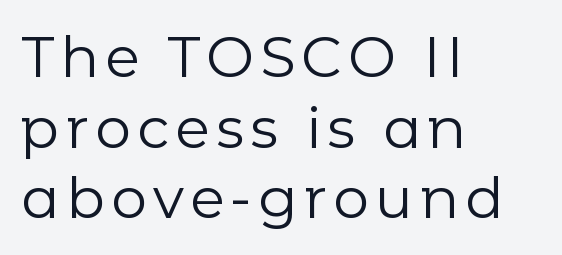
Q: Is the text bold? A: No.
Q: Is the text italic (slanted)? A: No, it is upright.
Q: Is the typeface a serif or a sans-serif typeface? A: Sans-serif.
Q: Is the text underlined? A: No.
Q: How is the paragraph aligned? A: Left-aligned.
Q: Width (condensed, normal, or wide)? A: Normal.
Q: Stroke contrast? A: Low.
Q: x-height? A: Medium.
Q: Monospaced? A: No.
